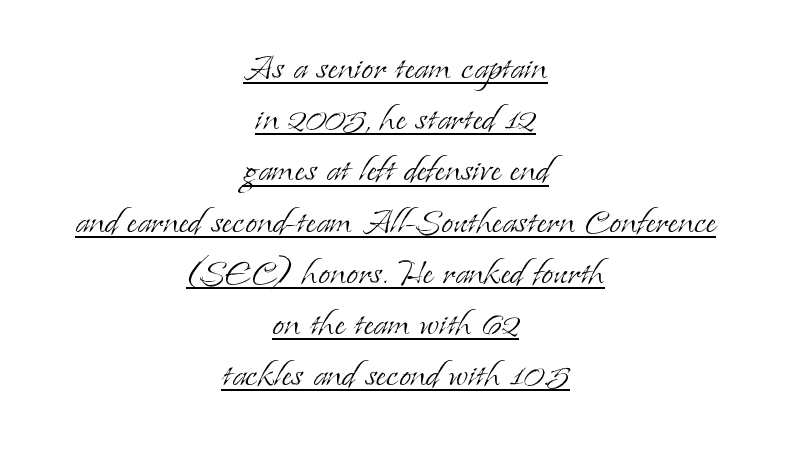
{"serif": "yes", "bold": "no", "weight": "light", "width": "normal", "stroke_contrast": "low", "x_height": "small", "monospaced": "no", "underline": "yes", "align": "center", "line_spacing_ratio": 1.19, "letter_spacing": "normal", "letter_spacing_em": 0.0, "glyph_px": 43}
